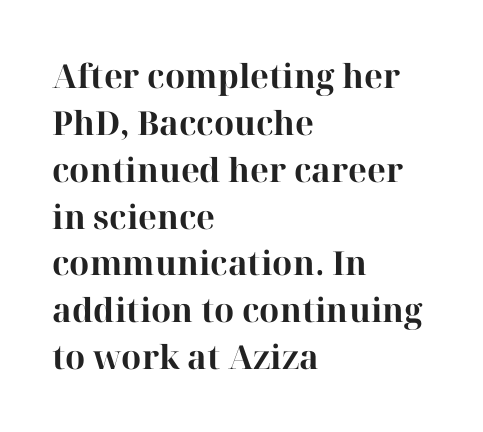
Q: Is the text bold? A: Yes.
Q: Is the text italic (slanted)? A: No, it is upright.
Q: Is the typeface a serif or a sans-serif typeface? A: Serif.
Q: Is the text underlined? A: No.
Q: How is the paragraph aligned? A: Left-aligned.
Q: Is the spacing between letters normal or unusually wide? A: Normal.
Q: Is the spacing between lines tight, normal or loose? A: Normal.
Q: Width (condensed, normal, or wide)? A: Normal.
Q: Stroke contrast? A: High.
Q: x-height? A: Medium.
Q: Monospaced? A: No.
